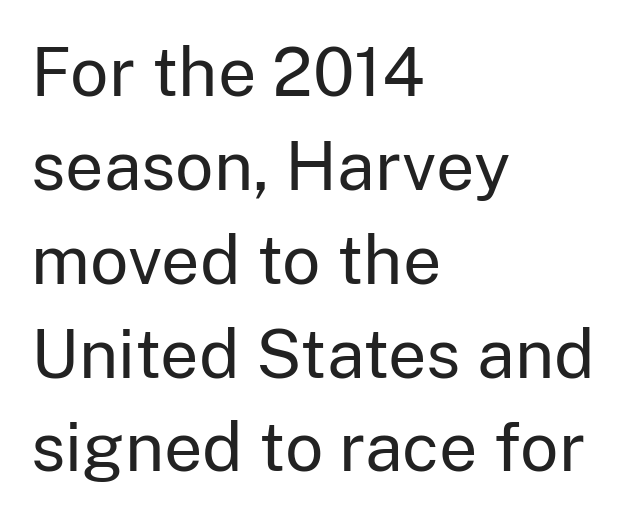
{"serif": "no", "italic": "no", "bold": "no", "weight": "regular", "width": "normal", "stroke_contrast": "low", "x_height": "medium", "monospaced": "no", "underline": "no", "align": "left", "line_spacing": "normal", "line_spacing_ratio": 1.38, "letter_spacing": "normal", "letter_spacing_em": 0.0, "glyph_px": 68}
